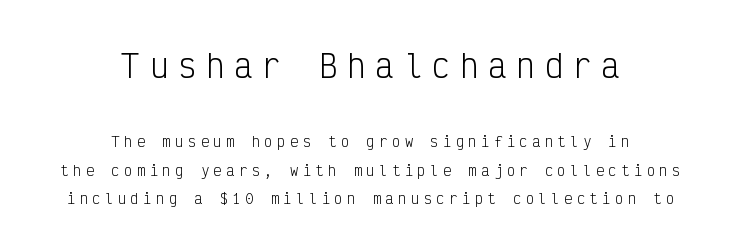
The image shows 31 px light, condensed sans-serif type, upright, monospaced; set centered, loose line spacing (2.04x), unusually wide letter spacing (+0.31 em), not underlined; the first (top) block is 2.21x larger; low stroke contrast and a medium x-height.
